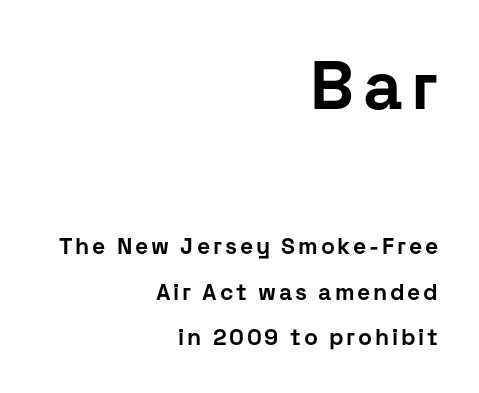
{"serif": "no", "italic": "no", "bold": "yes", "weight": "bold", "width": "normal", "stroke_contrast": "low", "x_height": "medium", "monospaced": "no", "underline": "no", "align": "right", "line_spacing": "loose", "line_spacing_ratio": 1.96, "larger_block": "first", "size_ratio": 3.0, "glyph_px": 69}
